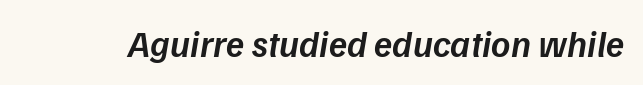
The image shows 37 px semibold type, italic (leaning right); set normal letter spacing, not underlined; low stroke contrast and a medium x-height.
